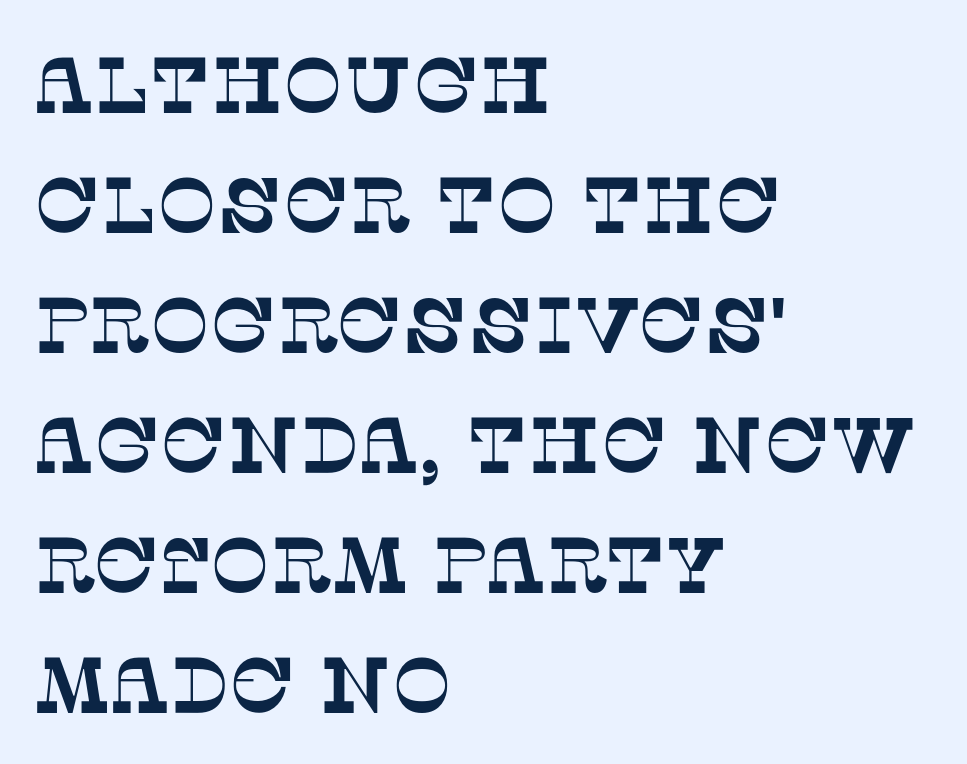
The image shows 79 px serif type; set left-aligned, normal line spacing (1.52x), normal letter spacing, not underlined; low stroke contrast and a large x-height.
